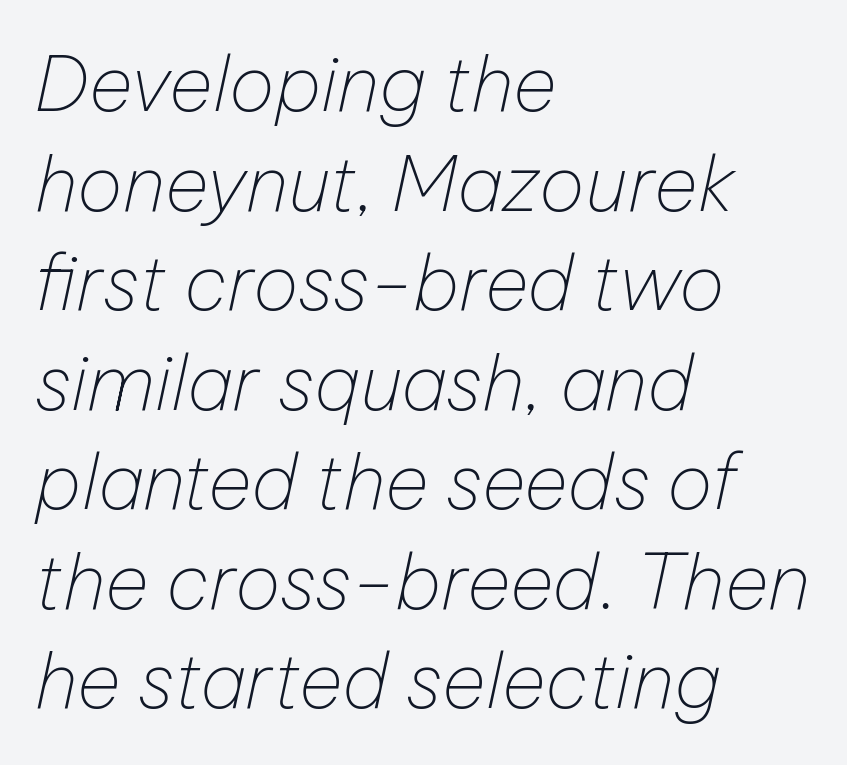
The image shows 76 px thin type, italic (leaning right); set left-aligned, normal line spacing (1.31x), normal letter spacing, not underlined; low stroke contrast and a medium x-height.
